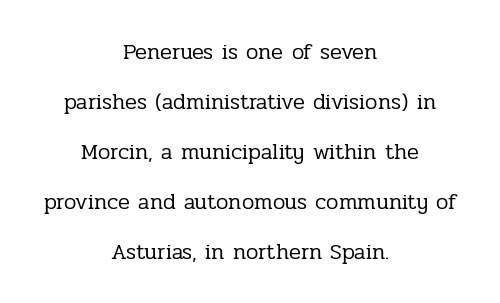
Q: Is the text bold? A: No.
Q: Is the text italic (slanted)? A: No, it is upright.
Q: Is the text underlined? A: No.
Q: How is the paragraph aligned? A: Centered.
Q: Is the spacing between letters normal or unusually wide? A: Normal.
Q: Is the spacing between lines tight, normal or loose? A: Loose.
